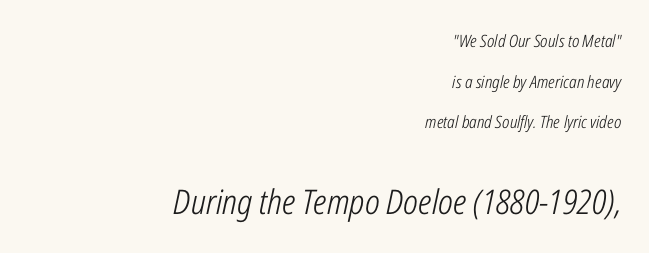
Weight class: somewhere from thin through regular. Does extra space separate the letters? No, they use regular spacing. The letters advance in unequal steps, a hallmark of proportional type. Bigger letters appear in the bottom chunk; the top chunk is reduced. The rag falls on the left side of this text block.
